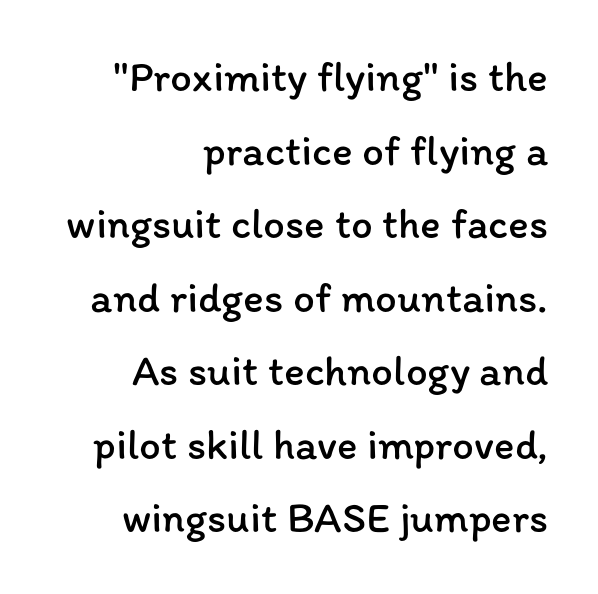
The strip under each line holds only bare page. The paragraph has a hard right edge and a soft left edge. The passage shown is not bold in any degree. Characters follow at the spacing the type designer built in. The letters stand upright; this is a roman face. The letters advance in unequal steps, a hallmark of proportional type.
